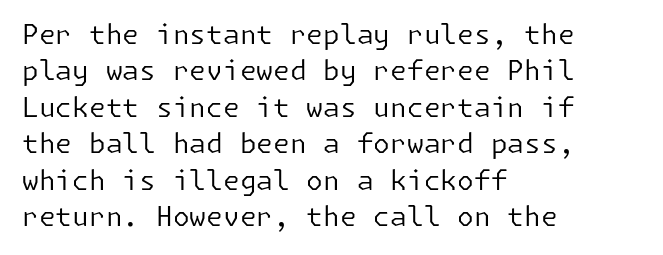
Upright lettering throughout. Reading down the column, the eye jumps a familiar distance to each next line. The typesetting does not lean heavy: it is not bold. Horizontal alignment here is leftward, the default for most running prose. The space directly below the letters is spotless. Glyph-to-glyph distance matches everyday printed text.
